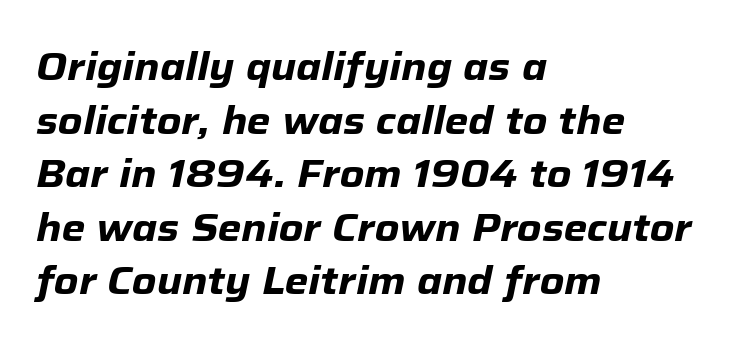
Line starts are locked; line ends wander. The rendering uses a moderate line-height, typical for paragraphs. Emphasis by weight is at full strength: bold. The zone under the glyphs is completely vacant.
